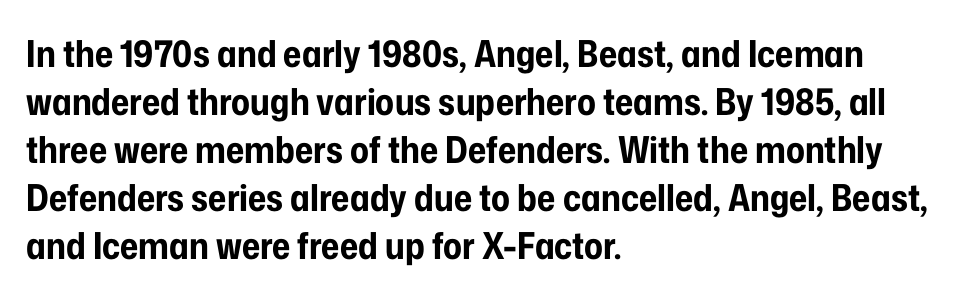
{"serif": "no", "italic": "no", "bold": "yes", "weight": "bold", "width": "condensed", "stroke_contrast": "low", "x_height": "medium", "monospaced": "no", "underline": "no", "align": "left", "line_spacing": "normal", "line_spacing_ratio": 1.3, "letter_spacing": "normal", "letter_spacing_em": 0.0, "glyph_px": 37}
